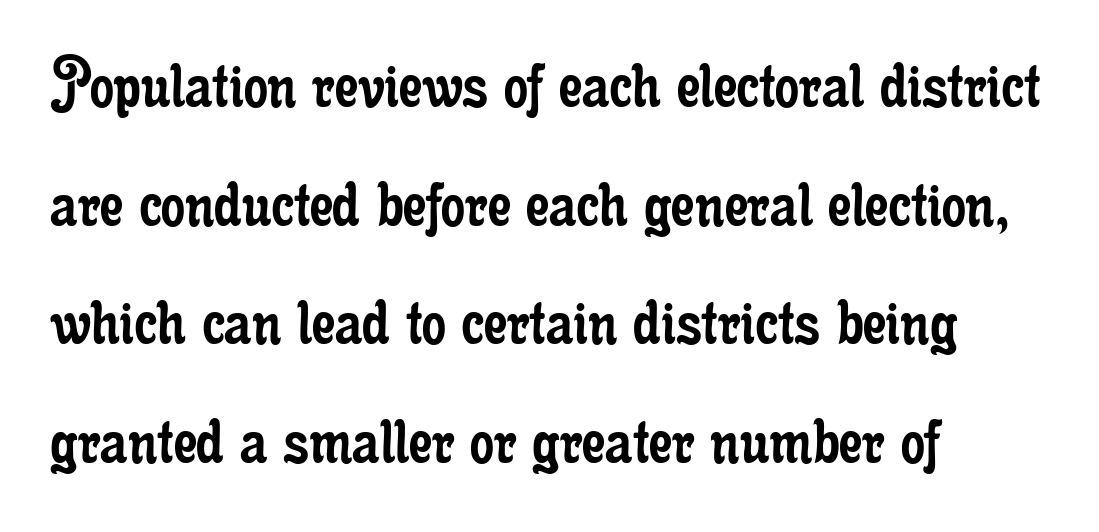
Q: Is the text bold? A: No.
Q: Is the text italic (slanted)? A: No, it is upright.
Q: Is the typeface a serif or a sans-serif typeface? A: Serif.
Q: Is the text underlined? A: No.
Q: How is the paragraph aligned? A: Left-aligned.
Q: Is the spacing between letters normal or unusually wide? A: Normal.
Q: Is the spacing between lines tight, normal or loose? A: Normal.
Q: Width (condensed, normal, or wide)? A: Condensed.
Q: Stroke contrast? A: Low.
Q: x-height? A: Small.
Q: Monospaced? A: No.
